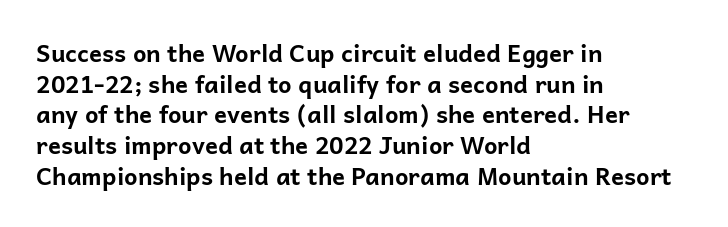
{"italic": "no", "bold": "yes", "underline": "no", "align": "left", "line_spacing": "normal", "line_spacing_ratio": 1.28, "letter_spacing": "normal", "letter_spacing_em": 0.0, "glyph_px": 24}
